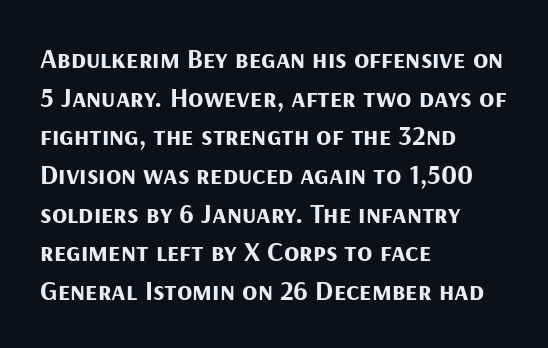
Plenty of ink on the page — the face is bold. The characters display no serif detailing; their extremities are plain. The letters stand upright; this is a roman face. The space beneath each line is pristine and unruled. Line spacing here is normal. Think of a printed novel: that variable character pitch is what you see here.
